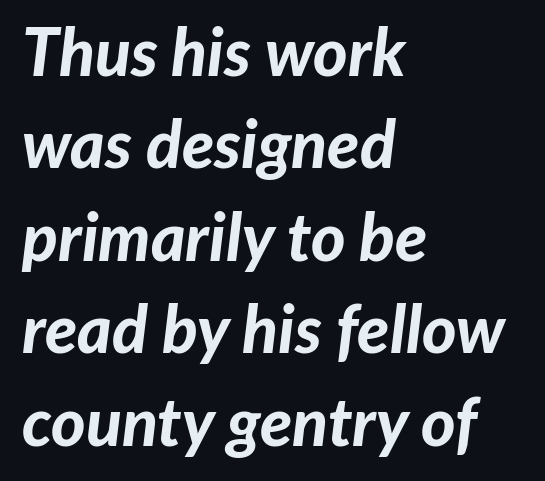
Q: Is the text bold? A: Yes.
Q: Is the text italic (slanted)? A: Yes, it leans right by about 7 degrees.
Q: Is the text underlined? A: No.
Q: How is the paragraph aligned? A: Left-aligned.
Q: Is the spacing between letters normal or unusually wide? A: Normal.
Q: Is the spacing between lines tight, normal or loose? A: Normal.
Q: Width (condensed, normal, or wide)? A: Normal.
Q: Stroke contrast? A: Low.
Q: x-height? A: Medium.
Q: Monospaced? A: No.
